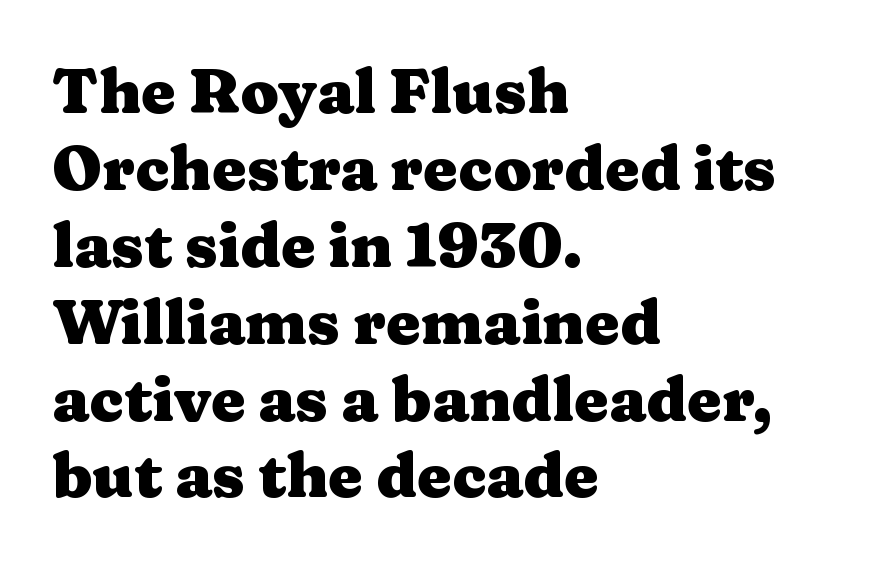
Q: Is the text bold? A: Yes.
Q: Is the text italic (slanted)? A: No, it is upright.
Q: Is the typeface a serif or a sans-serif typeface? A: Serif.
Q: Is the text underlined? A: No.
Q: How is the paragraph aligned? A: Left-aligned.
Q: Is the spacing between letters normal or unusually wide? A: Normal.
Q: Width (condensed, normal, or wide)? A: Wide.
Q: Stroke contrast? A: Medium.
Q: x-height? A: Medium.
Q: Monospaced? A: No.
